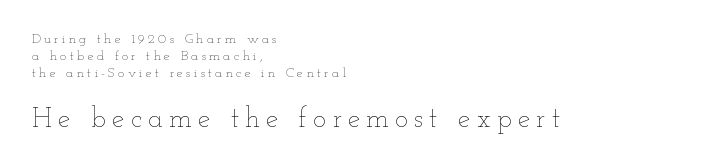
The weight tops out at a normal text grade. The rendering uses natural spacing where letterforms have individual widths. Look at the glyph heights: the lower group is clearly the bigger setting. The specimen omits any rule beneath the text block's lines. When letters stand straight like this, we call the style roman or upright. Short note: letters widely spaced.
